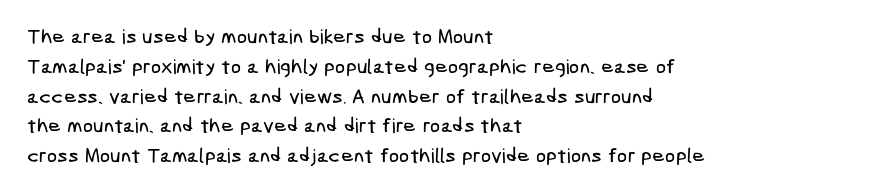
The image shows 20 px text type; set left-aligned, normal line spacing (1.49x), normal letter spacing, not underlined.
